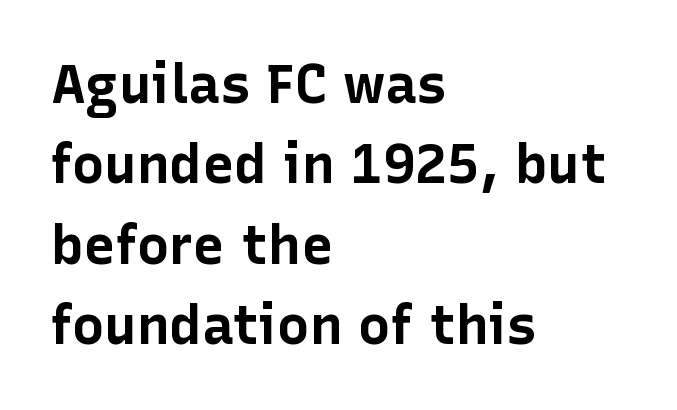
Q: Is the text bold? A: Yes.
Q: Is the text italic (slanted)? A: No, it is upright.
Q: Is the typeface a serif or a sans-serif typeface? A: Sans-serif.
Q: Is the text underlined? A: No.
Q: How is the paragraph aligned? A: Left-aligned.
Q: Is the spacing between letters normal or unusually wide? A: Normal.
Q: Is the spacing between lines tight, normal or loose? A: Normal.
Q: Width (condensed, normal, or wide)? A: Normal.
Q: Stroke contrast? A: Low.
Q: x-height? A: Medium.
Q: Monospaced? A: No.
